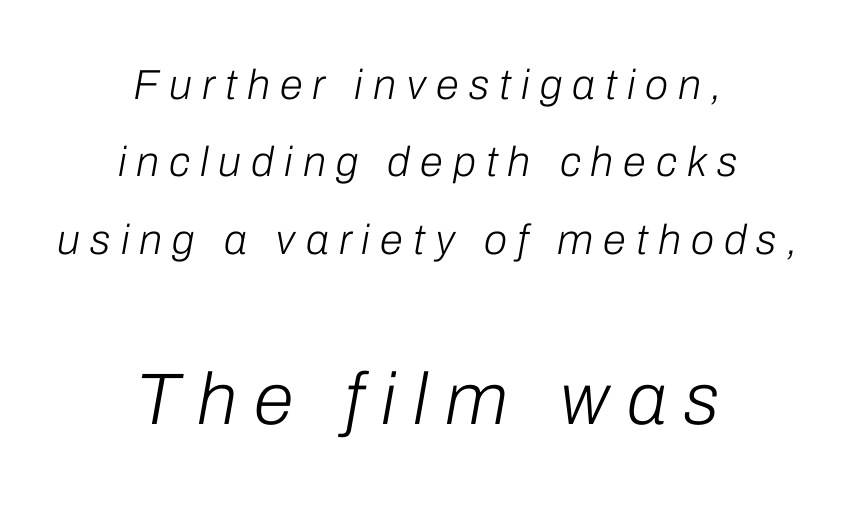
Q: Is the text bold? A: No.
Q: Is the text italic (slanted)? A: Yes, it leans right by about 10 degrees.
Q: Is the text underlined? A: No.
Q: How is the paragraph aligned? A: Centered.
Q: Is the spacing between letters normal or unusually wide? A: Unusually wide.
Q: Which block of text is set in a larger size, the first (top) or the second (bottom)? A: The second (bottom) one.
Q: Width (condensed, normal, or wide)? A: Normal.
Q: Stroke contrast? A: Low.
Q: x-height? A: Medium.
Q: Monospaced? A: No.
